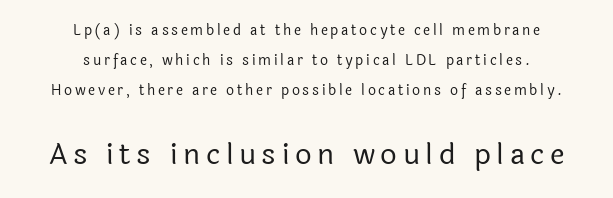
Q: Is the text bold? A: No.
Q: Is the text italic (slanted)? A: No, it is upright.
Q: Is the typeface a serif or a sans-serif typeface? A: Sans-serif.
Q: Is the text underlined? A: No.
Q: How is the paragraph aligned? A: Centered.
Q: Is the spacing between lines tight, normal or loose? A: Loose.
Q: Which block of text is set in a larger size, the first (top) or the second (bottom)? A: The second (bottom) one.
Q: Width (condensed, normal, or wide)? A: Normal.
Q: x-height? A: Medium.
Q: Monospaced? A: No.
